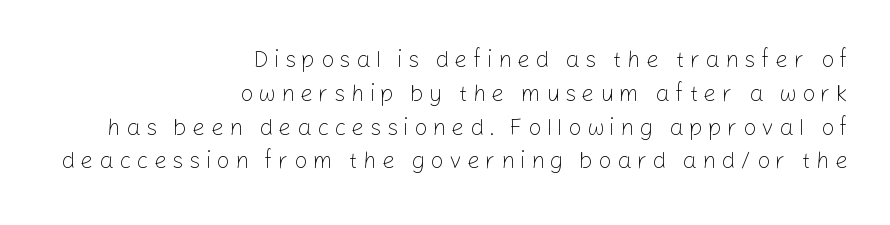
{"italic": "no", "bold": "no", "underline": "no", "align": "right", "line_spacing": "normal", "line_spacing_ratio": 1.47, "letter_spacing": "wide", "letter_spacing_em": 0.23, "glyph_px": 23}
